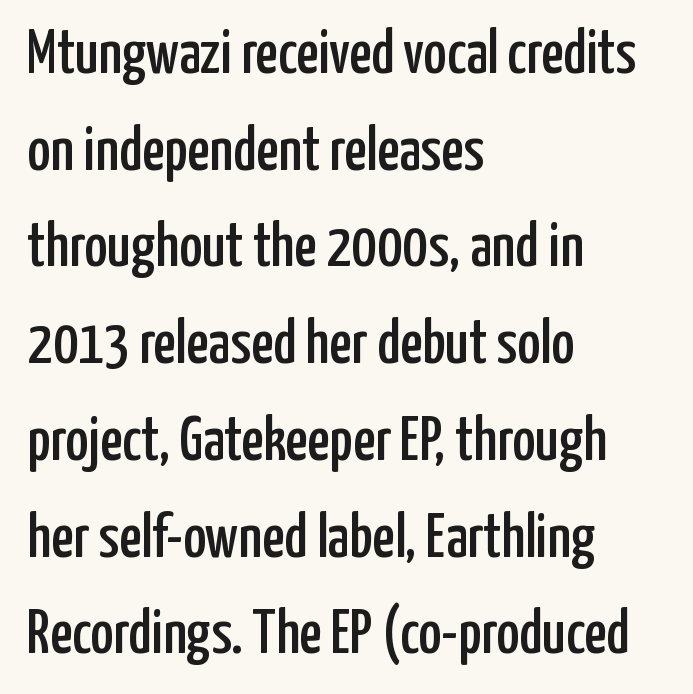
No word sits above an underline. Typeset ragged right — the left edge is the straight one. Line spacing here is normal. Is there any slant? The stems are plumb. Tracking here is standard; glyphs follow each other at the usual distance.
